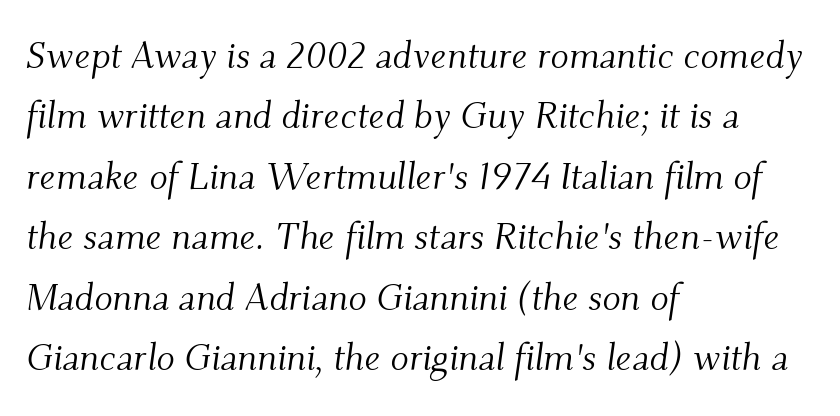
{"serif": "yes", "italic": "yes", "lean": "right", "slant_degrees": 9, "bold": "no", "weight": "light", "width": "normal", "stroke_contrast": "medium", "x_height": "small", "monospaced": "no", "underline": "no", "align": "left", "line_spacing": "normal", "line_spacing_ratio": 1.59, "letter_spacing": "normal", "letter_spacing_em": 0.0, "glyph_px": 38}
